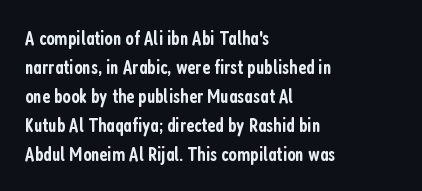
{"italic": "no", "bold": "semi", "underline": "no", "align": "left", "line_spacing": "normal", "line_spacing_ratio": 1.45, "letter_spacing": "normal", "letter_spacing_em": 0.0, "glyph_px": 20}
